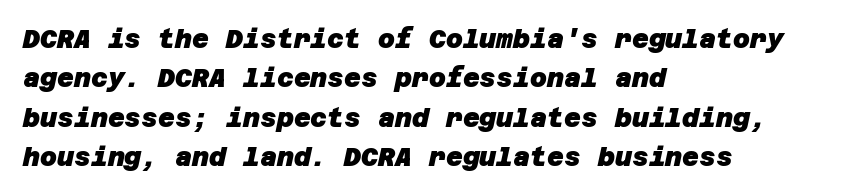
The image shows 26 px bold type; set left-aligned, normal line spacing (1.51x), normal letter spacing, not underlined.
